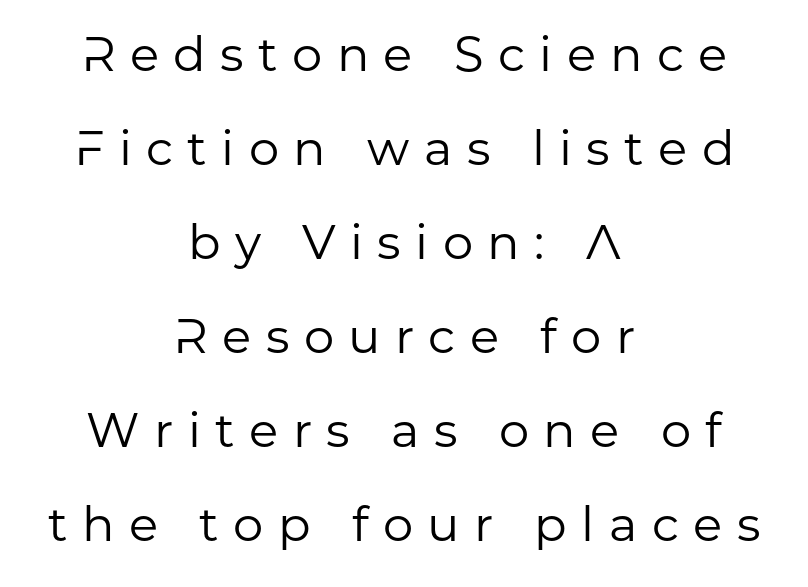
{"serif": "no", "italic": "no", "bold": "no", "weight": "regular", "width": "normal", "stroke_contrast": "low", "x_height": "medium", "monospaced": "no", "underline": "no", "align": "center", "line_spacing": "loose", "line_spacing_ratio": 1.96, "letter_spacing": "wide", "letter_spacing_em": 0.3, "glyph_px": 48}
